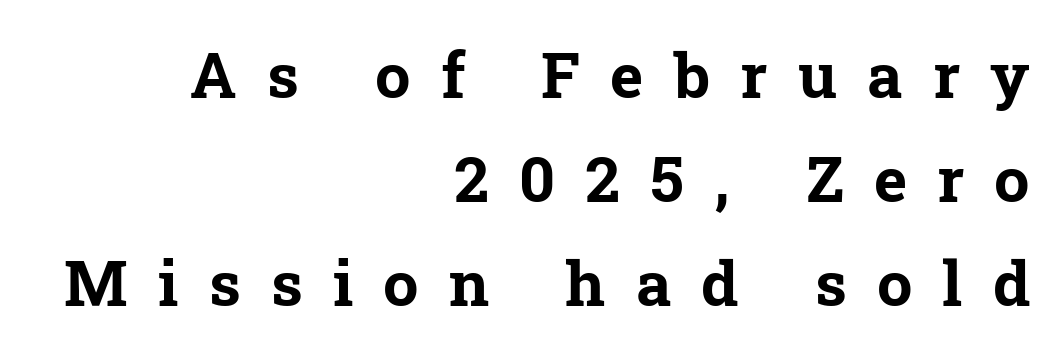
How heavy is the stroke? Heavy — this is a bold. Has an underline been added? It has not. Check where the strokes stop: tiny serifs finish them off. You could only call the tracking loose — the letters float apart.
